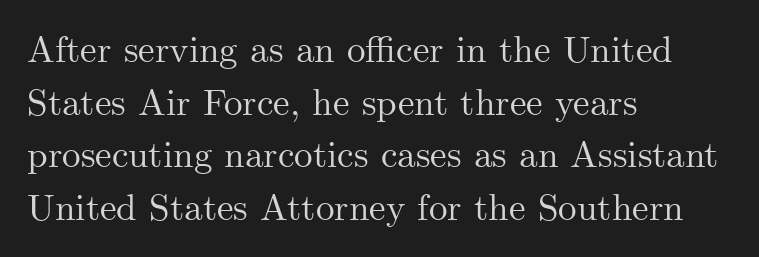
{"serif": "yes", "italic": "no", "width": "normal", "stroke_contrast": "medium", "x_height": "small", "monospaced": "no", "underline": "no", "align": "left", "line_spacing": "normal", "line_spacing_ratio": 1.42, "letter_spacing": "normal", "letter_spacing_em": 0.0, "glyph_px": 37}
